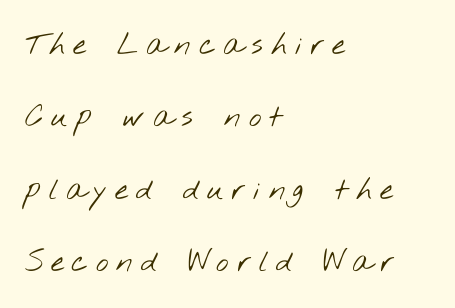
The image shows 30 px light, wide sans-serif type; set left-aligned, loose line spacing (2.41x), unusually wide letter spacing (+0.26 em), not underlined; low stroke contrast and a small x-height.
